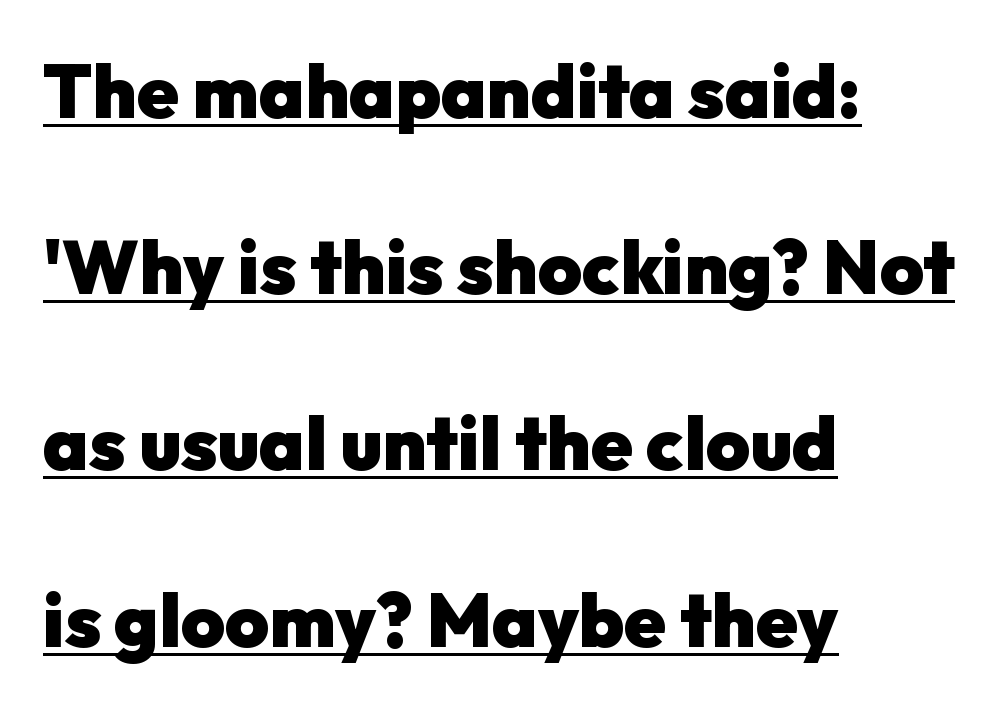
{"serif": "no", "italic": "no", "bold": "yes", "weight": "heavy", "width": "normal", "stroke_contrast": "low", "x_height": "medium", "monospaced": "no", "underline": "yes", "align": "left", "line_spacing": "loose", "line_spacing_ratio": 2.35, "letter_spacing": "normal", "letter_spacing_em": 0.0, "glyph_px": 75}
